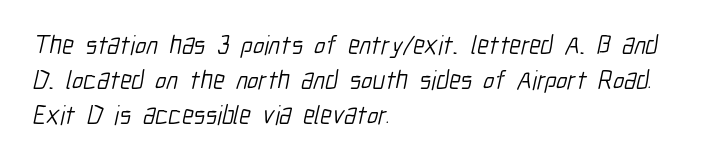
The gap between lines stays unmarked. Words appear dense and cohesive because spacing is normal. Is there much room between lines? A standard amount, neither cramped nor airy. The rag falls on the right side of this text block. Vertical stems look standard width or narrower in stroke.
